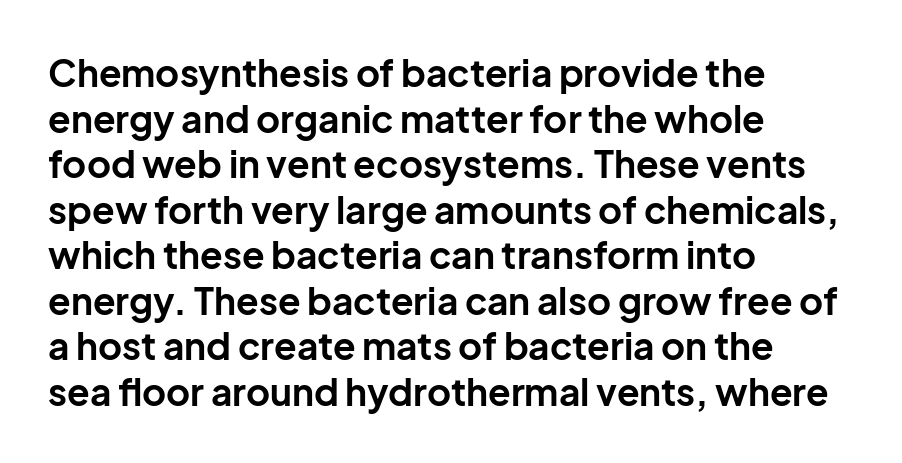
Q: Is the text bold? A: Yes.
Q: Is the text italic (slanted)? A: No, it is upright.
Q: Is the typeface a serif or a sans-serif typeface? A: Sans-serif.
Q: Is the text underlined? A: No.
Q: How is the paragraph aligned? A: Left-aligned.
Q: Is the spacing between letters normal or unusually wide? A: Normal.
Q: Width (condensed, normal, or wide)? A: Normal.
Q: Stroke contrast? A: Low.
Q: x-height? A: Medium.
Q: Monospaced? A: No.
